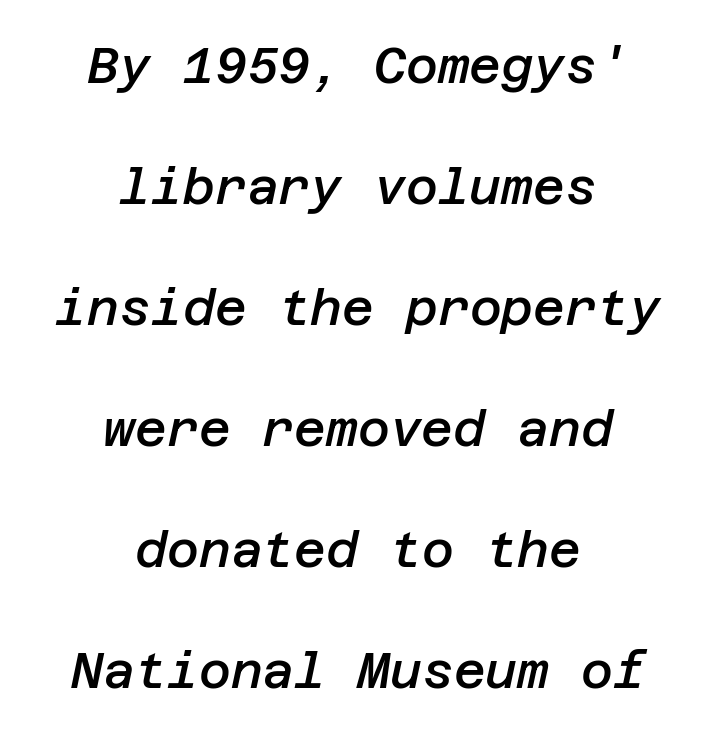
{"italic": "yes", "lean": "right", "slant_degrees": 12, "bold": "semi", "weight": "semibold", "width": "normal", "stroke_contrast": "low", "x_height": "large", "underline": "no", "align": "center", "line_spacing": "loose", "line_spacing_ratio": 2.47, "letter_spacing": "normal", "letter_spacing_em": 0.0, "glyph_px": 49}
